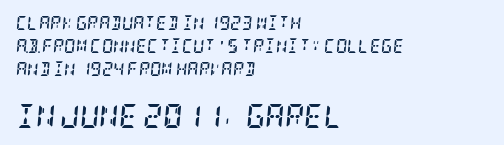
{"italic": "yes", "lean": "right", "slant_degrees": 5, "bold": "yes", "underline": "no", "align": "left", "line_spacing": "normal", "line_spacing_ratio": 1.65, "letter_spacing": "normal", "letter_spacing_em": 0.0, "larger_block": "second", "size_ratio": 1.71, "glyph_px": 24}
